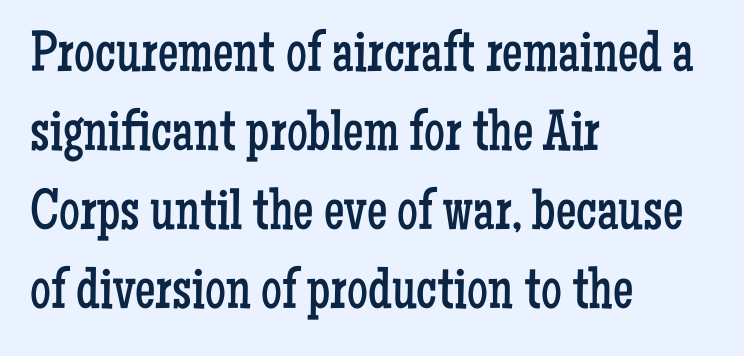
Think standard paragraph weight, or any step lighter than that. Character widths vary here, with narrow letters taking less room than wide ones. The text was rendered using a seriffed face with decorative stroke endings. In CSS terms this would be text-align: left.
